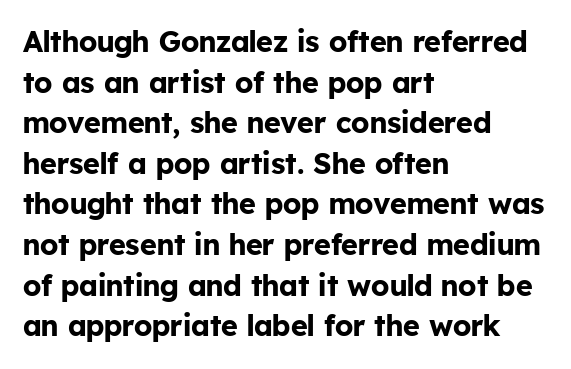
The image shows 29 px bold sans-serif type, upright; set left-aligned, normal line spacing (1.4x), normal letter spacing, not underlined; low stroke contrast and a medium x-height.
